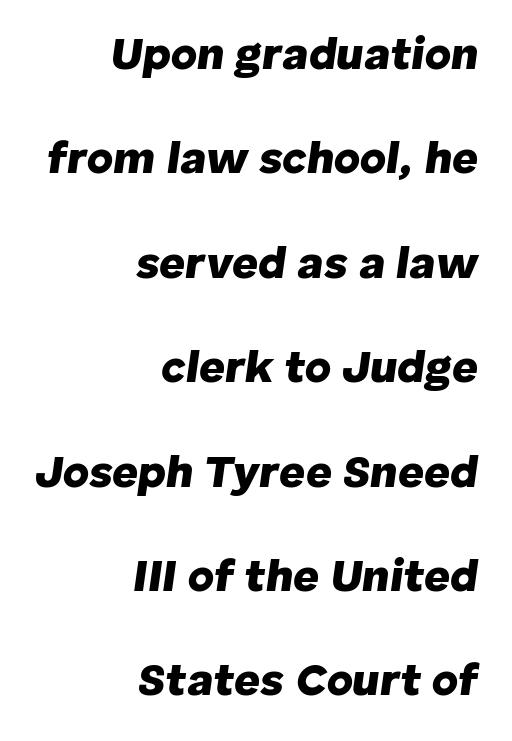
Would a proofreader flag this as italicized? Yes. These lines are set flush right with a ragged left edge. Descenders are the only things crossing below the line. Compared with typical body copy, the letter spacing here is the same.
